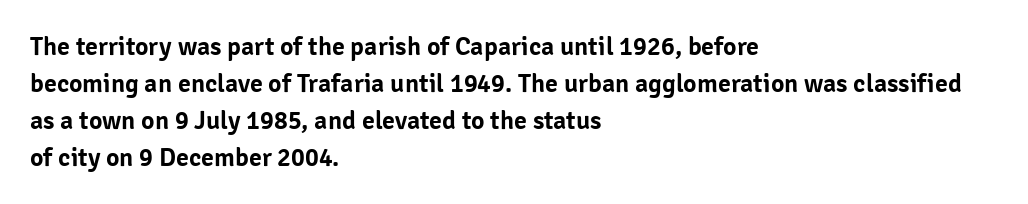
Inter-character spacing is left at the font's built-in metrics. Bare-footed words on every line. Every stem runs plumb, perpendicular to the baseline. Line spacing here is normal. Every row of glyphs begins at an identical x-position on the left.
